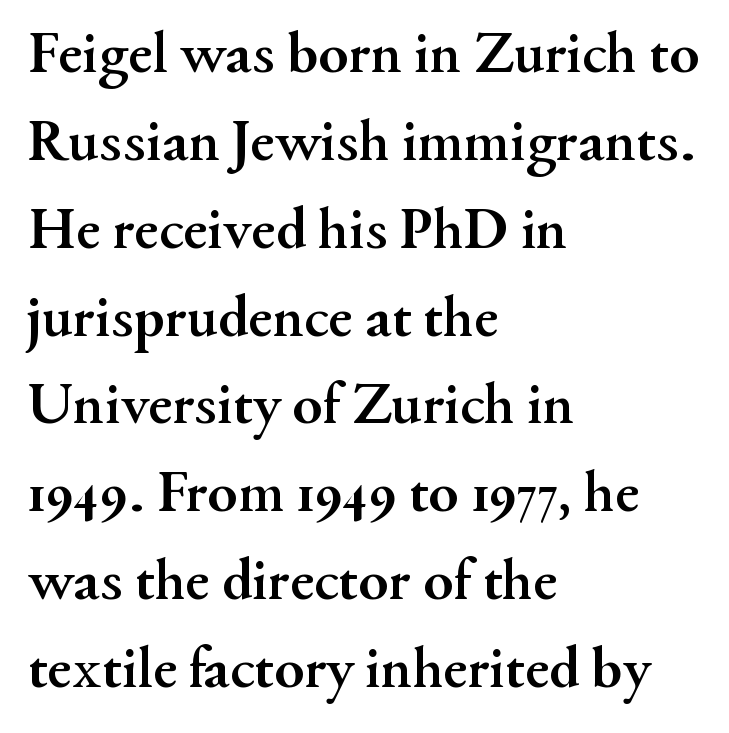
The image shows 61 px semibold serif type, upright; set left-aligned, normal line spacing (1.44x), normal letter spacing, not underlined; medium stroke contrast and a small x-height.
